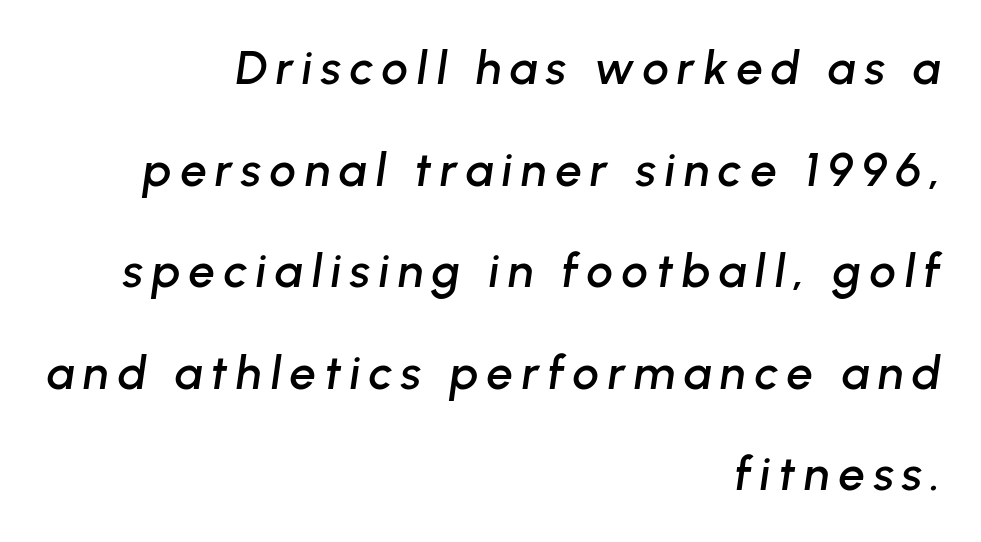
The image shows 47 px text type, italic (leaning right); set right-aligned, loose line spacing (2.16x), not underlined; low stroke contrast and a medium x-height.
